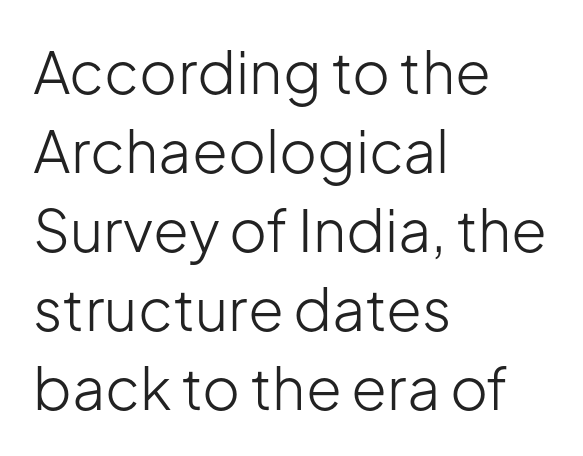
These lines were composed using upright roman letters. This rendering leaves character spacing at its baseline value. Alignment: flush left. These lines are rendered in a variable-pitch font.
